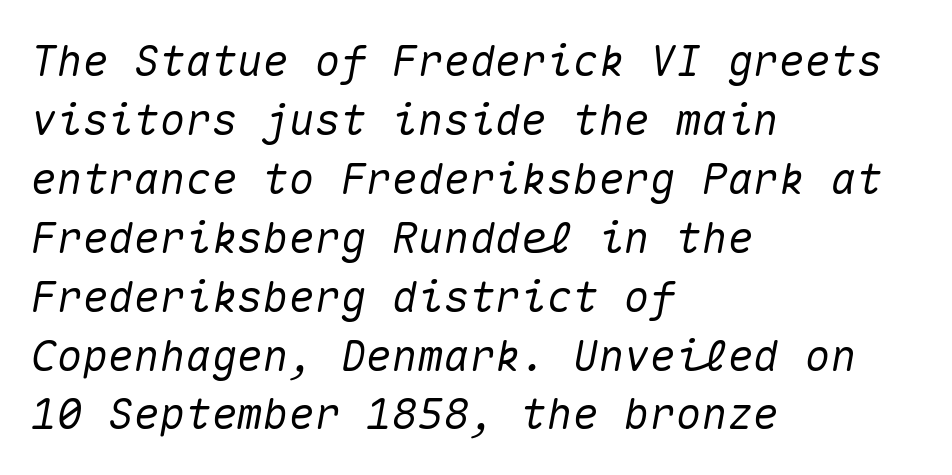
Q: Is the text italic (slanted)? A: Yes, it leans right by about 10 degrees.
Q: Is the text underlined? A: No.
Q: How is the paragraph aligned? A: Left-aligned.
Q: Is the spacing between letters normal or unusually wide? A: Normal.
Q: Is the spacing between lines tight, normal or loose? A: Normal.
Q: Width (condensed, normal, or wide)? A: Normal.
Q: Stroke contrast? A: Medium.
Q: x-height? A: Medium.
Q: Monospaced? A: Yes.
